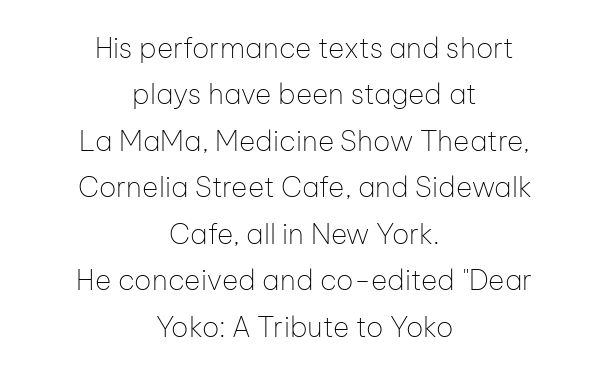
{"serif": "no", "italic": "no", "bold": "no", "weight": "thin", "width": "normal", "stroke_contrast": "low", "x_height": "medium", "monospaced": "no", "underline": "no", "align": "center", "line_spacing": "normal", "line_spacing_ratio": 1.66, "letter_spacing": "normal", "letter_spacing_em": 0.0, "glyph_px": 28}
